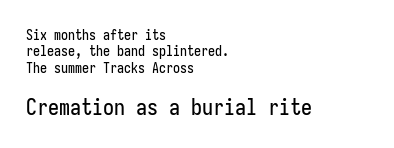
Q: Is the text italic (slanted)? A: No, it is upright.
Q: Is the text underlined? A: No.
Q: How is the paragraph aligned? A: Left-aligned.
Q: Is the spacing between letters normal or unusually wide? A: Normal.
Q: Which block of text is set in a larger size, the first (top) or the second (bottom)? A: The second (bottom) one.
